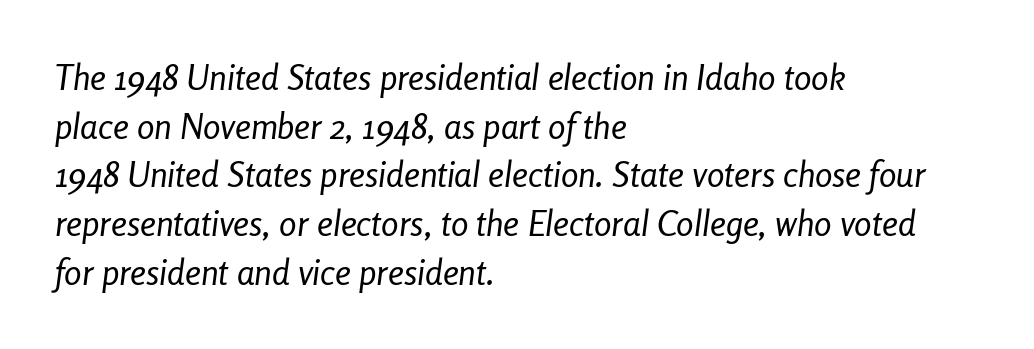
Q: Is the text bold? A: No.
Q: Is the text italic (slanted)? A: Yes, it leans right by about 8 degrees.
Q: Is the text underlined? A: No.
Q: How is the paragraph aligned? A: Left-aligned.
Q: Is the spacing between letters normal or unusually wide? A: Normal.
Q: Is the spacing between lines tight, normal or loose? A: Normal.
Q: Width (condensed, normal, or wide)? A: Condensed.
Q: Stroke contrast? A: Low.
Q: x-height? A: Medium.
Q: Monospaced? A: No.
